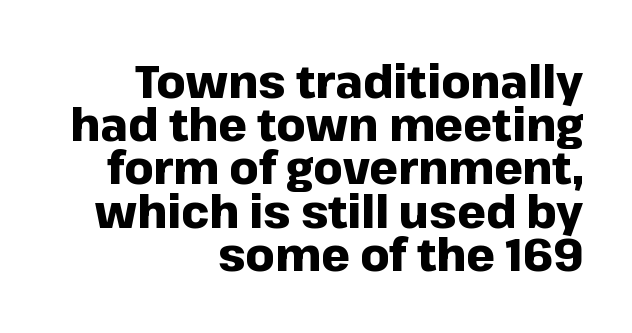
The image shows 45 px heavy sans-serif type, upright; set right-aligned, tight line spacing (0.96x), normal letter spacing, not underlined; low stroke contrast and a medium x-height.
